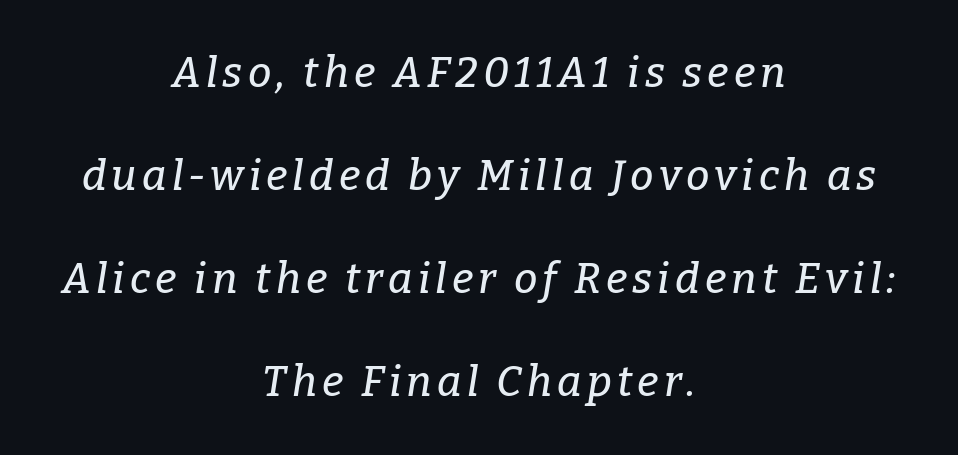
Type without underlining. Which margin do the lines hug? Neither — every line sits in the middle. Leading is clearly above the norm, producing a sparse column. Old-style or modern, the face here clearly has serifs. The lettering tilts uniformly, giving the passage an italic look. Varying glyph widths throughout — classic text-font behaviour.
